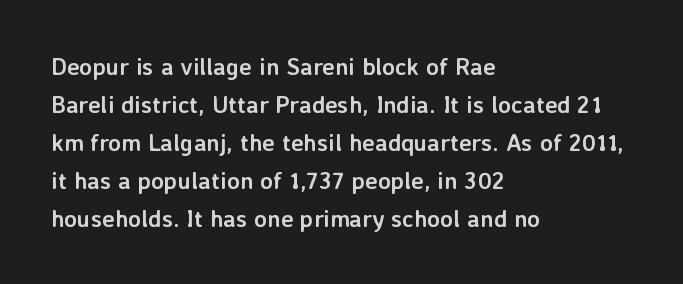
The space between consecutive lines is moderate. Alignment: flush left. The passage shown is not underscored anywhere. The type is set solid horizontally, with unmodified tracking. The characters look thick and weighty, a clear bold. Unlike italic type, these characters show no tilt at all.
